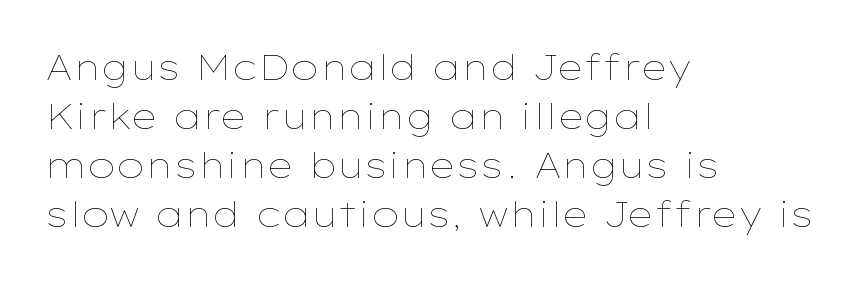
Q: Is the text bold? A: No.
Q: Is the text italic (slanted)? A: No, it is upright.
Q: Is the text underlined? A: No.
Q: How is the paragraph aligned? A: Left-aligned.
Q: Is the spacing between letters normal or unusually wide? A: Normal.
Q: Is the spacing between lines tight, normal or loose? A: Normal.
Q: Width (condensed, normal, or wide)? A: Wide.
Q: Stroke contrast? A: Low.
Q: x-height? A: Medium.
Q: Monospaced? A: No.
